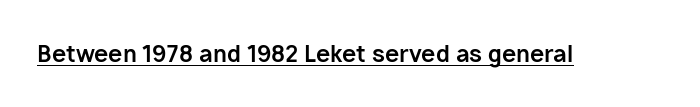
Q: Is the text bold? A: Yes.
Q: Is the text italic (slanted)? A: No, it is upright.
Q: Is the text underlined? A: Yes.
Q: Is the spacing between letters normal or unusually wide? A: Normal.
